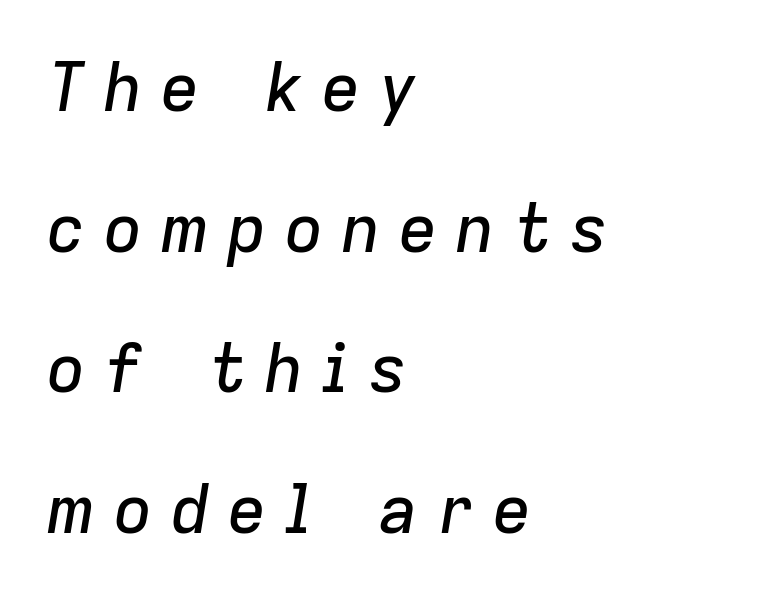
{"italic": "yes", "lean": "right", "slant_degrees": 9, "width": "normal", "stroke_contrast": "low", "x_height": "medium", "monospaced": "no", "underline": "no", "align": "left", "line_spacing": "loose", "line_spacing_ratio": 2.1, "letter_spacing": "wide", "letter_spacing_em": 0.25, "glyph_px": 67}
